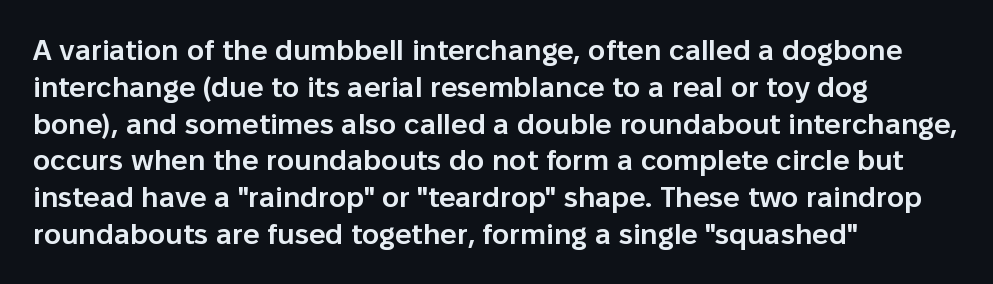
The image shows 29 px semibold sans-serif type, upright; set left-aligned, normal line spacing (1.27x), normal letter spacing, not underlined; low stroke contrast and a medium x-height.
